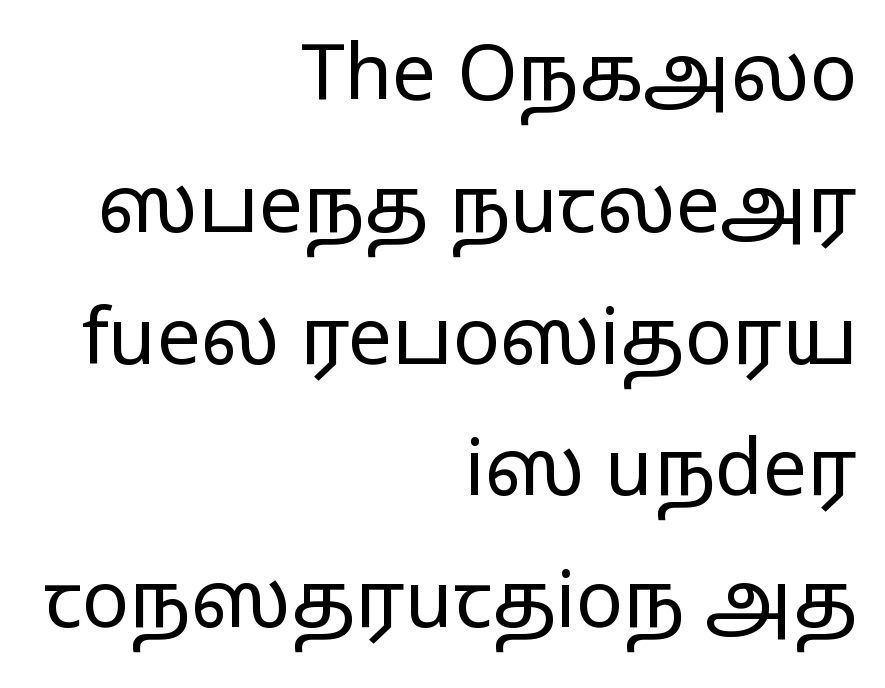
The image shows 78 px regular-weight, wide sans-serif type, upright; set right-aligned, normal line spacing (1.69x), normal letter spacing, not underlined; low stroke contrast and a medium x-height.
